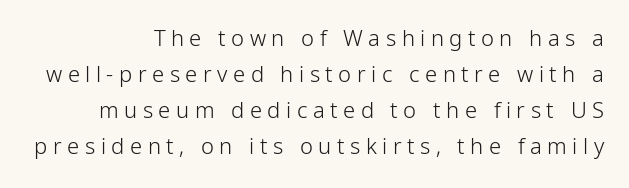
Q: Is the text bold? A: No.
Q: Is the text italic (slanted)? A: No, it is upright.
Q: Is the text underlined? A: No.
Q: How is the paragraph aligned? A: Right-aligned.
Q: Is the spacing between letters normal or unusually wide? A: Unusually wide.
Q: Is the spacing between lines tight, normal or loose? A: Normal.
